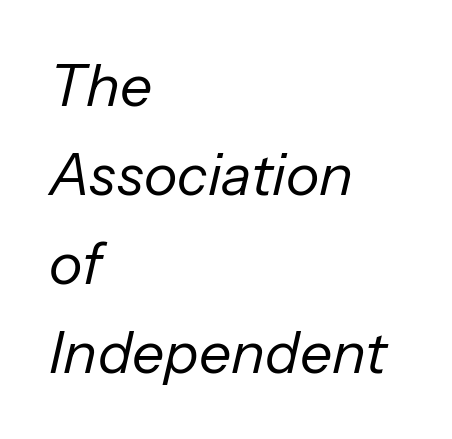
{"italic": "yes", "lean": "right", "slant_degrees": 13, "bold": "no", "weight": "regular", "width": "normal", "stroke_contrast": "low", "x_height": "medium", "monospaced": "no", "underline": "no", "align": "left", "line_spacing": "normal", "line_spacing_ratio": 1.56, "letter_spacing": "normal", "letter_spacing_em": 0.0, "glyph_px": 57}
